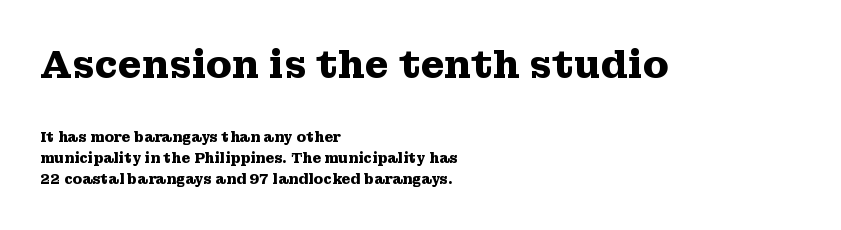
Q: Is the text bold? A: Yes.
Q: Is the text italic (slanted)? A: No, it is upright.
Q: Is the typeface a serif or a sans-serif typeface? A: Serif.
Q: Is the text underlined? A: No.
Q: How is the paragraph aligned? A: Left-aligned.
Q: Is the spacing between letters normal or unusually wide? A: Normal.
Q: Is the spacing between lines tight, normal or loose? A: Normal.
Q: Which block of text is set in a larger size, the first (top) or the second (bottom)? A: The first (top) one.
Q: Width (condensed, normal, or wide)? A: Wide.
Q: Stroke contrast? A: Medium.
Q: x-height? A: Medium.
Q: Monospaced? A: No.
